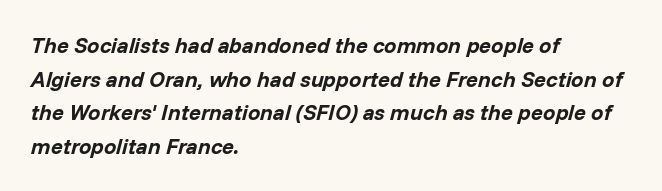
Letters rest on an invisible, unmarked baseline. The rendering keeps characters at their native spacing. The axis of the letterforms is tilted away from vertical. The face used here has the dense, thick strokes of a bold. Summary of vertical rhythm: regular, with standard interline spacing.
